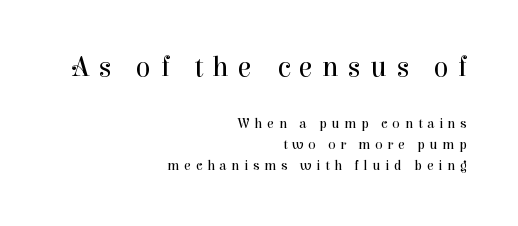
{"serif": "yes", "italic": "no", "bold": "no", "weight": "regular", "width": "normal", "stroke_contrast": "high", "x_height": "medium", "monospaced": "no", "underline": "no", "align": "right", "line_spacing": "normal", "line_spacing_ratio": 1.5, "letter_spacing": "wide", "letter_spacing_em": 0.33, "larger_block": "first", "size_ratio": 2.0, "glyph_px": 28}
